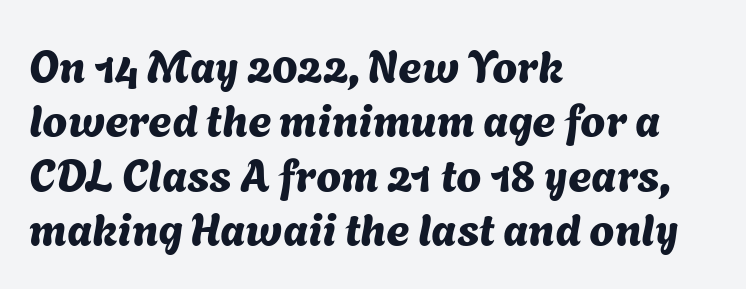
The image shows 45 px sans-serif type; set left-aligned, line spacing 1.21x, normal letter spacing, not underlined; medium stroke contrast and a medium x-height.
